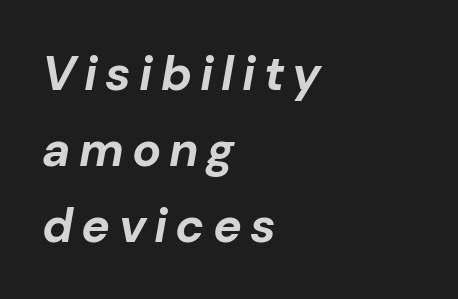
The image shows 48 px bold type, italic (leaning right); set left-aligned, normal line spacing (1.58x), not underlined; low stroke contrast and a medium x-height.
